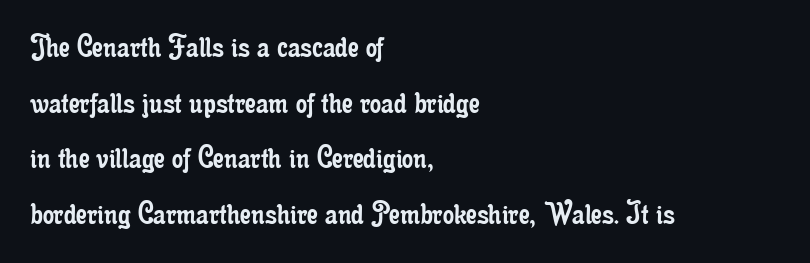
Q: Is the text bold? A: No.
Q: Is the text italic (slanted)? A: No, it is upright.
Q: Is the typeface a serif or a sans-serif typeface? A: Serif.
Q: Is the text underlined? A: No.
Q: How is the paragraph aligned? A: Left-aligned.
Q: Is the spacing between letters normal or unusually wide? A: Normal.
Q: Is the spacing between lines tight, normal or loose? A: Normal.
Q: Width (condensed, normal, or wide)? A: Condensed.
Q: Stroke contrast? A: Low.
Q: x-height? A: Small.
Q: Monospaced? A: No.
